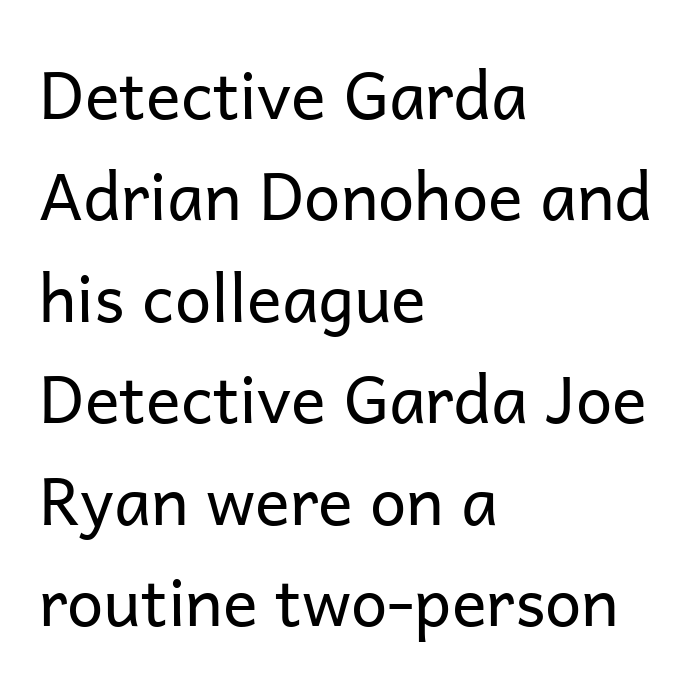
It's the straight-up-and-down kind of type. Check the space under the baseline: it is left empty. The letterforms sit shoulder to shoulder at normal distance. The setting favours the left margin, as ordinary paragraphs usually do.
